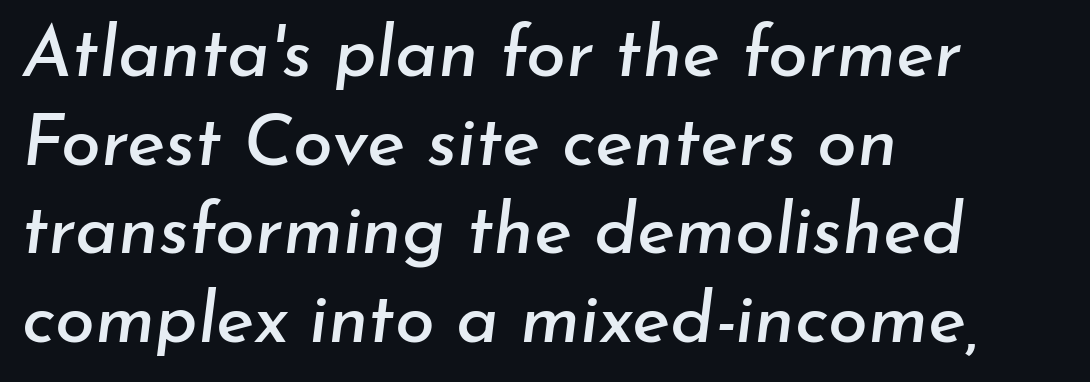
{"italic": "yes", "lean": "right", "slant_degrees": 7, "width": "normal", "stroke_contrast": "low", "x_height": "small", "monospaced": "no", "underline": "no", "align": "left", "line_spacing_ratio": 1.23, "letter_spacing": "normal", "letter_spacing_em": 0.0, "glyph_px": 72}
